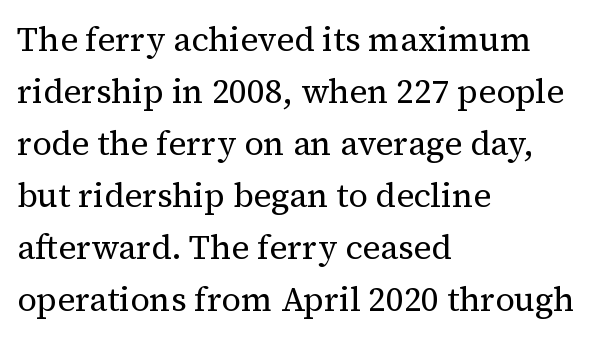
Q: Is the text bold? A: No.
Q: Is the text italic (slanted)? A: No, it is upright.
Q: Is the typeface a serif or a sans-serif typeface? A: Serif.
Q: Is the text underlined? A: No.
Q: How is the paragraph aligned? A: Left-aligned.
Q: Is the spacing between letters normal or unusually wide? A: Normal.
Q: Is the spacing between lines tight, normal or loose? A: Normal.
Q: Width (condensed, normal, or wide)? A: Normal.
Q: Stroke contrast? A: Medium.
Q: x-height? A: Medium.
Q: Monospaced? A: No.
